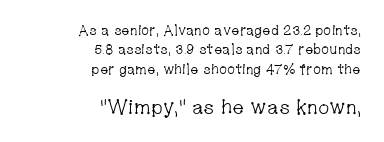
The image shows 20 px text type, upright; set right-aligned, normal line spacing (1.38x), normal letter spacing, not underlined; the second (bottom) block is 1.43x larger.
